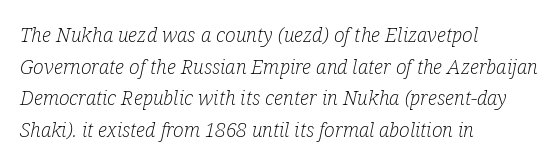
{"italic": "yes", "lean": "right", "slant_degrees": 12, "bold": "no", "underline": "no", "align": "left", "line_spacing": "normal", "line_spacing_ratio": 1.58, "letter_spacing": "normal", "letter_spacing_em": 0.0, "glyph_px": 20}
